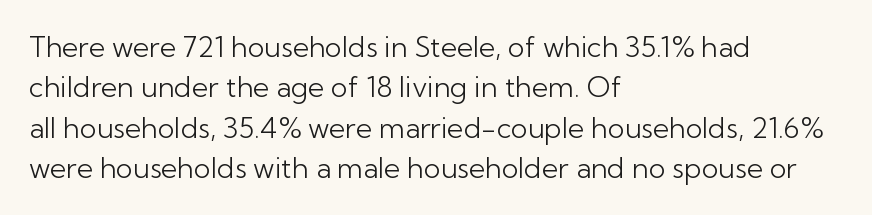
The image shows 28 px light sans-serif type, upright; set left-aligned, normal line spacing (1.44x), normal letter spacing, not underlined; low stroke contrast and a medium x-height.
